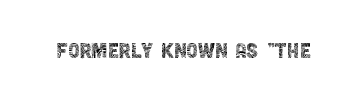
A roman cut, with each character standing at attention. Decoration check: the copy has no underline. The gaps between neighbouring characters are ordinary and unremarkable. Bold? No — there's no thickening of the strokes.
